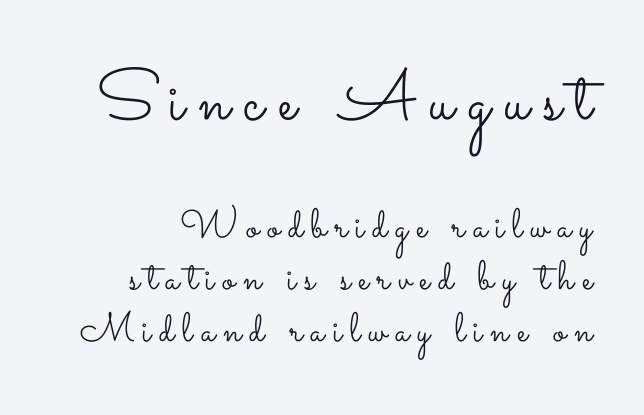
Q: Is the text bold? A: No.
Q: Is the text italic (slanted)? A: Yes.
Q: Is the text underlined? A: No.
Q: Is the spacing between letters normal or unusually wide? A: Unusually wide.
Q: Is the spacing between lines tight, normal or loose? A: Normal.
Q: Which block of text is set in a larger size, the first (top) or the second (bottom)? A: The first (top) one.
Q: Width (condensed, normal, or wide)? A: Wide.
Q: Stroke contrast? A: Low.
Q: x-height? A: Small.
Q: Monospaced? A: No.
